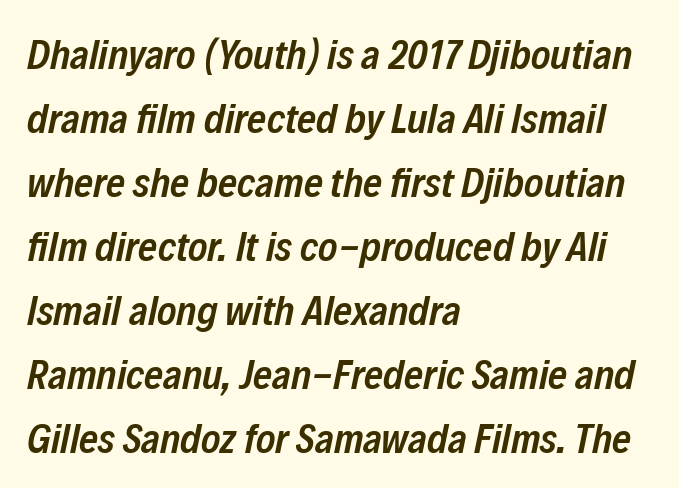
Q: Is the text bold? A: Semi-bold.
Q: Is the text italic (slanted)? A: Yes, it leans right by about 12 degrees.
Q: Is the text underlined? A: No.
Q: How is the paragraph aligned? A: Left-aligned.
Q: Is the spacing between letters normal or unusually wide? A: Normal.
Q: Is the spacing between lines tight, normal or loose? A: Normal.
Q: Width (condensed, normal, or wide)? A: Condensed.
Q: Stroke contrast? A: Low.
Q: x-height? A: Medium.
Q: Monospaced? A: No.
